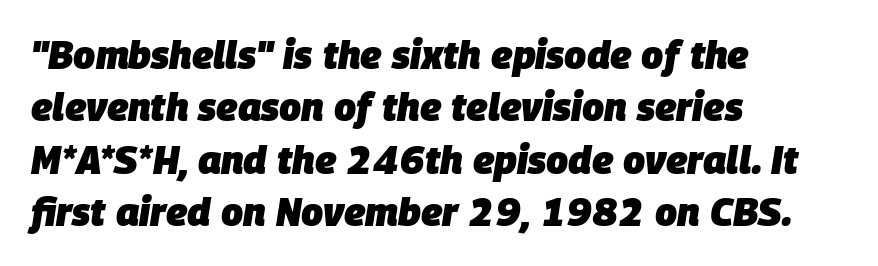
The image shows 39 px heavy type, italic (leaning right); set left-aligned, normal line spacing (1.34x), normal letter spacing, not underlined; low stroke contrast and a large x-height.
